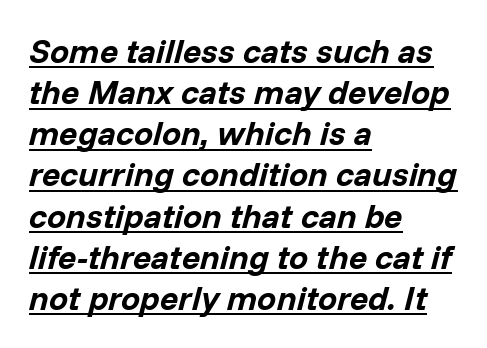
{"italic": "yes", "lean": "right", "slant_degrees": 14, "bold": "yes", "weight": "bold", "width": "normal", "stroke_contrast": "low", "x_height": "medium", "monospaced": "no", "underline": "yes", "align": "left", "line_spacing_ratio": 1.21, "letter_spacing": "normal", "letter_spacing_em": 0.0, "glyph_px": 34}
